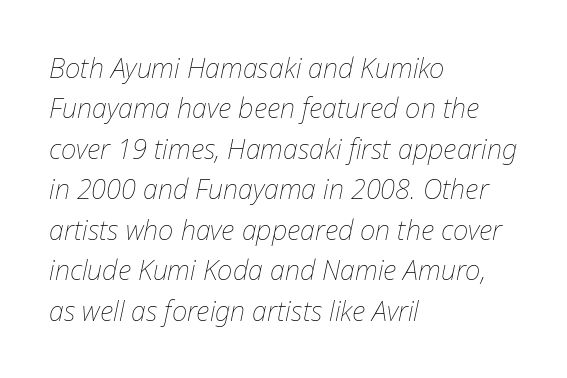
The face used here is rendered with its standard letterfit. Underlining? Definitely not there. The lettering tilts uniformly, giving the passage an italic look. The lines are quadded left. The weight would be labelled regular, book, light, or lighter still.
